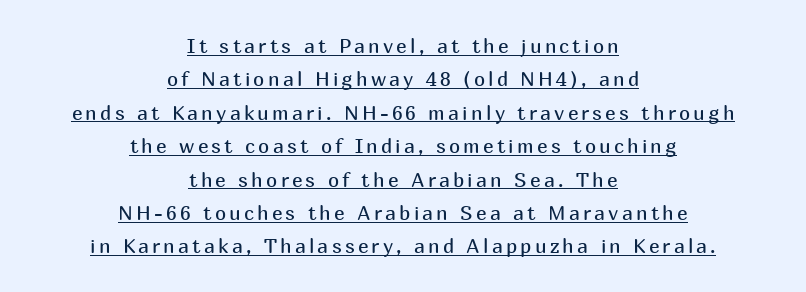
Q: Is the text bold? A: No.
Q: Is the text italic (slanted)? A: No, it is upright.
Q: Is the text underlined? A: Yes.
Q: How is the paragraph aligned? A: Centered.
Q: Is the spacing between lines tight, normal or loose? A: Normal.
